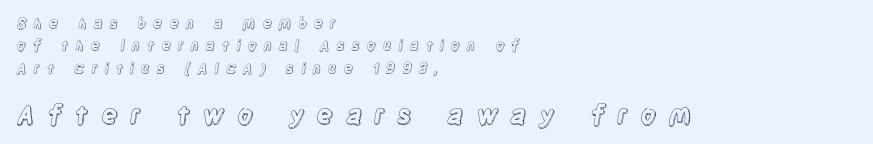
{"underline": "no", "align": "left", "line_spacing": "normal", "line_spacing_ratio": 1.59, "letter_spacing": "wide", "letter_spacing_em": 0.48, "larger_block": "second", "size_ratio": 1.79, "glyph_px": 25}
